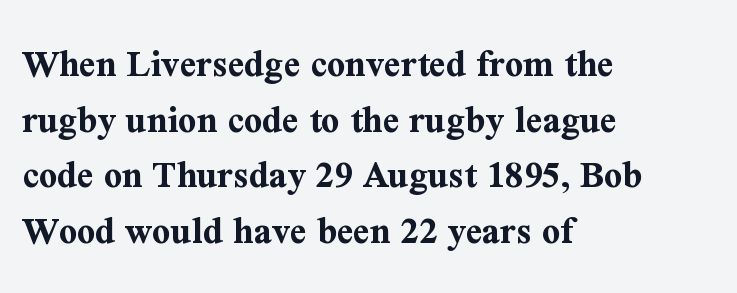
Q: Is the text bold? A: Yes.
Q: Is the text italic (slanted)? A: No, it is upright.
Q: Is the typeface a serif or a sans-serif typeface? A: Serif.
Q: Is the text underlined? A: No.
Q: How is the paragraph aligned? A: Left-aligned.
Q: Is the spacing between letters normal or unusually wide? A: Normal.
Q: Is the spacing between lines tight, normal or loose? A: Normal.
Q: Width (condensed, normal, or wide)? A: Normal.
Q: Stroke contrast? A: Medium.
Q: x-height? A: Medium.
Q: Monospaced? A: No.
